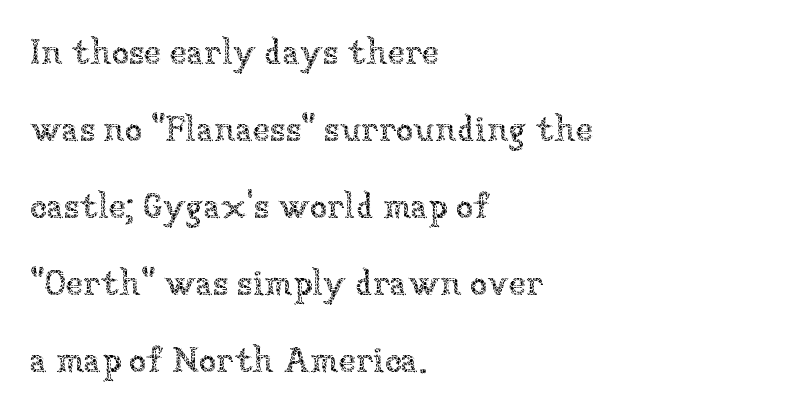
The tracking reads as untouched default to a designer's eye. The rag falls on the right side of this text block. Think of a printed novel: that variable character pitch is what you see here. Underlining? Definitely not there.
